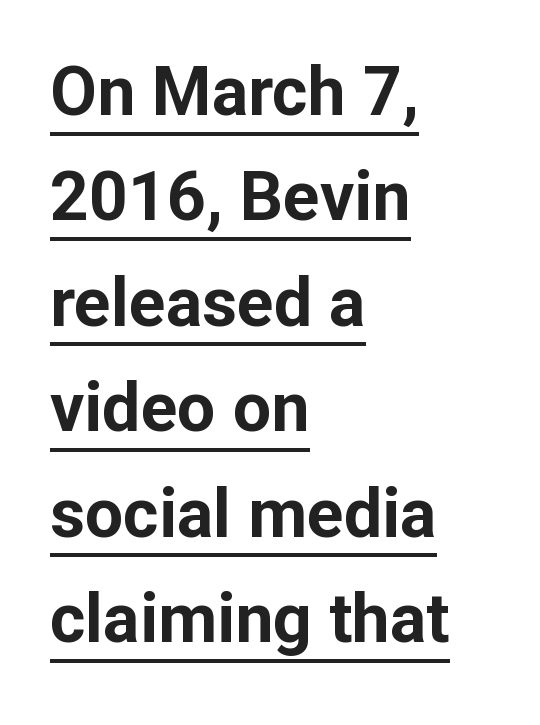
{"serif": "no", "italic": "no", "bold": "yes", "weight": "bold", "width": "normal", "stroke_contrast": "low", "x_height": "medium", "monospaced": "no", "underline": "yes", "align": "left", "line_spacing": "normal", "line_spacing_ratio": 1.55, "letter_spacing": "normal", "letter_spacing_em": 0.0, "glyph_px": 68}
